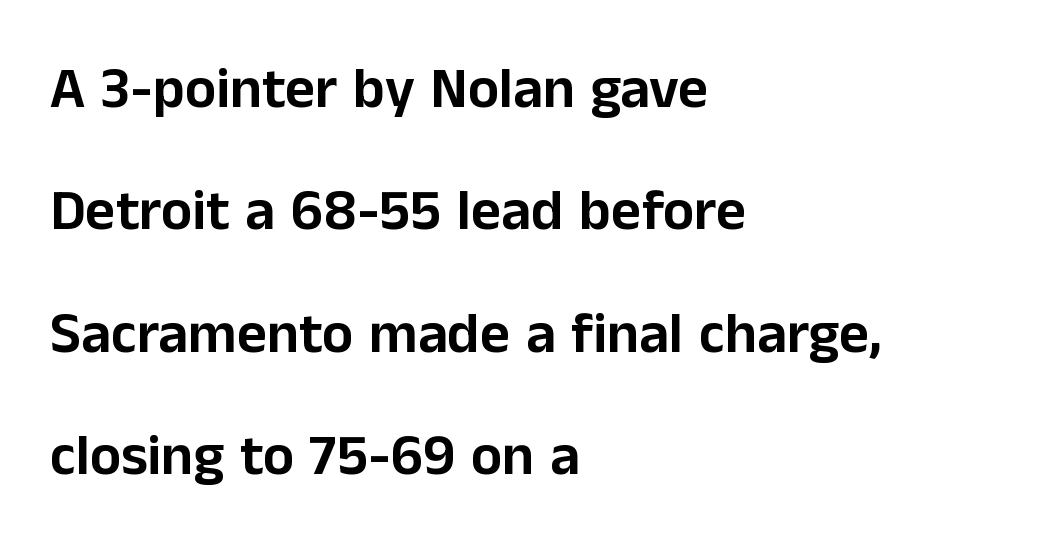
The image shows 58 px sans-serif type, upright; set left-aligned, loose line spacing (2.11x), normal letter spacing, not underlined; low stroke contrast and a medium x-height.
